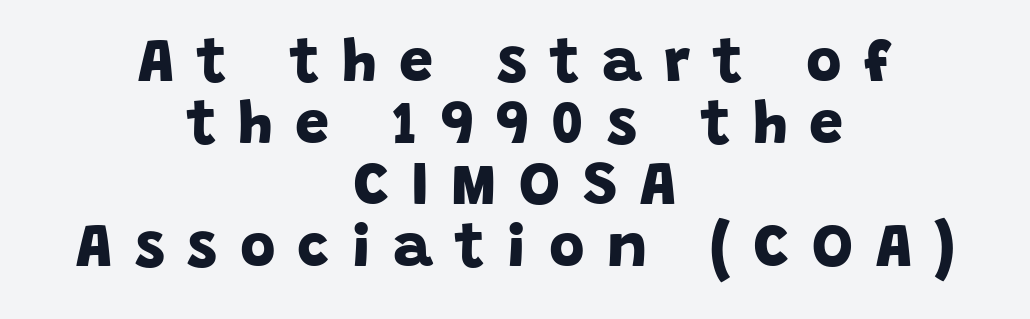
Glyph-to-glyph distance is far greater than everyday printed text. Spacing verdict: proportional, widths tailored to each character. A centered setting, common on invitations and titles, is used for this passage. Leading: reduced.
